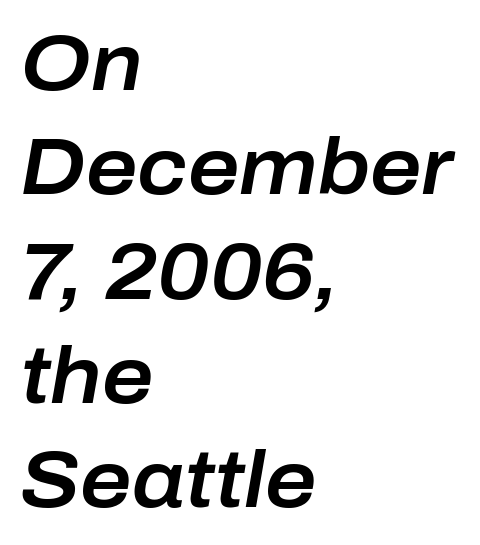
Do the characters align in a grid? No, the font is proportional. The vertical gap from one line to the next is medium. The rendering keeps characters at their native spacing. The strip under each line holds only bare page. Typeset ragged right — the left edge is the straight one.
